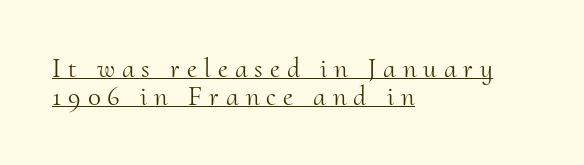
A light-to-regular cut is what we see here. Horizontal bands of white between lines are thin slivers. Caption: expanded tracking, letters set apart. Visually the block forms a straight wall on the left and a jagged coastline on the right. The lettering is marked with a stroke running underneath it.
